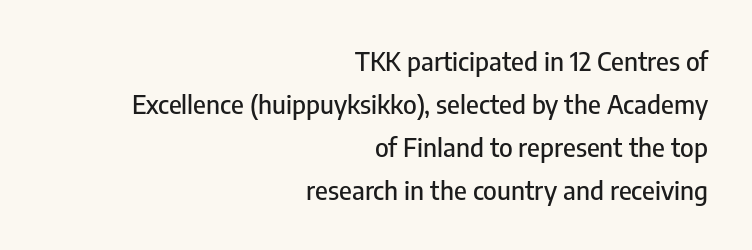
Q: Is the text italic (slanted)? A: No, it is upright.
Q: Is the text underlined? A: No.
Q: How is the paragraph aligned? A: Right-aligned.
Q: Is the spacing between letters normal or unusually wide? A: Normal.
Q: Is the spacing between lines tight, normal or loose? A: Normal.
